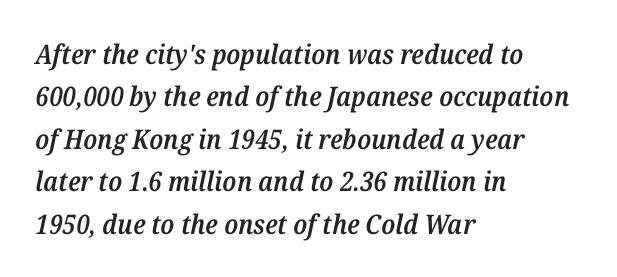
The image shows 27 px text type, italic (leaning right); set left-aligned, normal line spacing (1.57x), normal letter spacing, not underlined.
